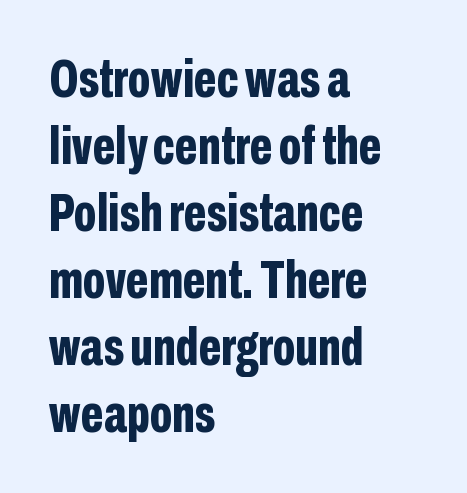
The image shows 54 px bold, condensed sans-serif type, upright; set left-aligned, line spacing 1.24x, normal letter spacing, not underlined; low stroke contrast and a medium x-height.
